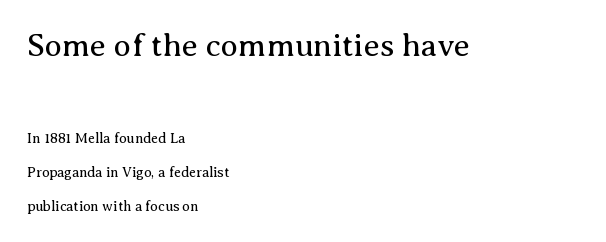
A typesetter would call this leading open, well beyond the default. The type sits square on the baseline with zero lean. Heaviness? Minimal to ordinary, like unemphasized prose. The text was rendered using a seriffed face with decorative stroke endings. Size hierarchy here favors the leading block over the trailing one.
